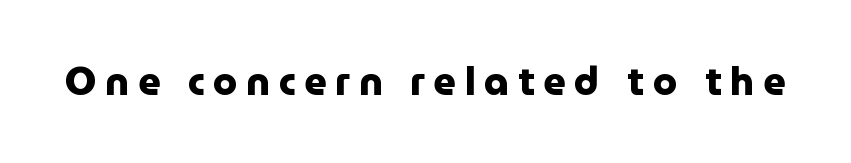
{"serif": "no", "italic": "no", "bold": "yes", "weight": "heavy", "width": "normal", "stroke_contrast": "low", "x_height": "medium", "monospaced": "no", "underline": "no", "letter_spacing": "wide", "letter_spacing_em": 0.22, "glyph_px": 39}
